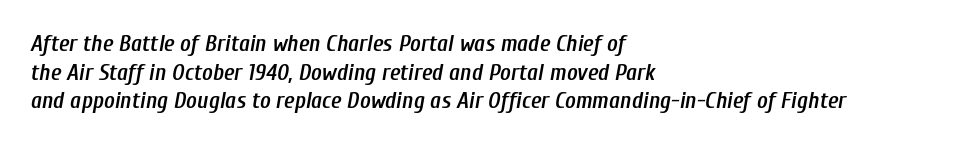
Q: Is the text bold? A: Semi-bold.
Q: Is the text italic (slanted)? A: Yes, it leans right by about 10 degrees.
Q: Is the text underlined? A: No.
Q: How is the paragraph aligned? A: Left-aligned.
Q: Is the spacing between letters normal or unusually wide? A: Normal.
Q: Is the spacing between lines tight, normal or loose? A: Normal.
